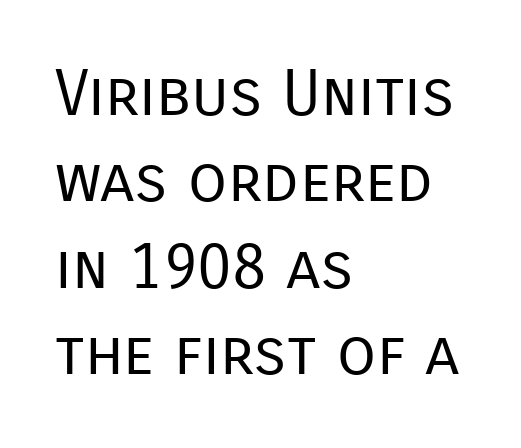
{"serif": "no", "italic": "no", "bold": "no", "weight": "regular", "width": "normal", "stroke_contrast": "low", "x_height": "medium", "monospaced": "no", "underline": "no", "align": "left", "line_spacing": "normal", "line_spacing_ratio": 1.35, "letter_spacing": "normal", "letter_spacing_em": 0.0, "glyph_px": 64}
